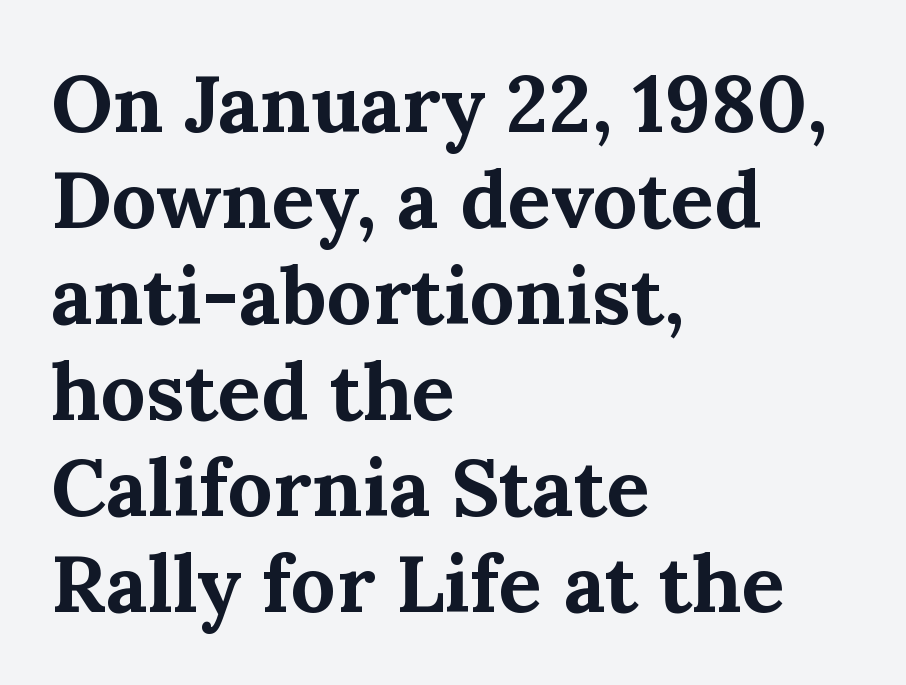
Ordinary non-slanted type is in use. Heft: maximum for text — a bold. Observe the serifs anchoring each vertical stroke in this sample. The glyphs are unaccompanied by any horizontal stroke below them. These lines keep a tight, regular rhythm from letter to letter.
